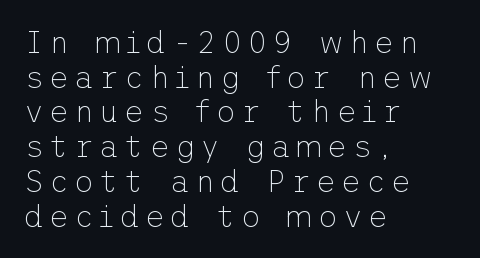
Notice how the stems are strictly vertical — no italics here. Alignment: flush left. The glyphs in this specimen are sans serif. The space between consecutive lines is stingy.
